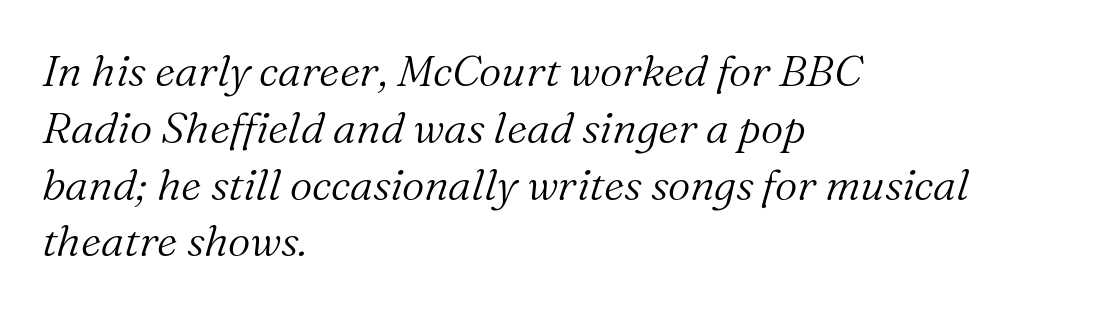
The image shows 44 px light serif type, italic (leaning right); set left-aligned, normal line spacing (1.29x), normal letter spacing, not underlined; medium stroke contrast and a medium x-height.
